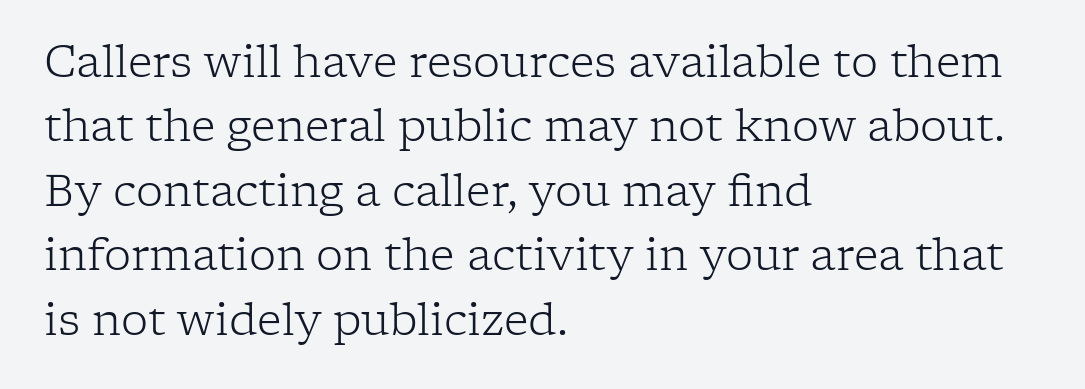
{"serif": "yes", "italic": "no", "bold": "no", "weight": "light", "width": "normal", "stroke_contrast": "low", "x_height": "medium", "monospaced": "no", "underline": "no", "align": "left", "line_spacing": "normal", "line_spacing_ratio": 1.5, "letter_spacing": "normal", "letter_spacing_em": 0.0, "glyph_px": 43}
